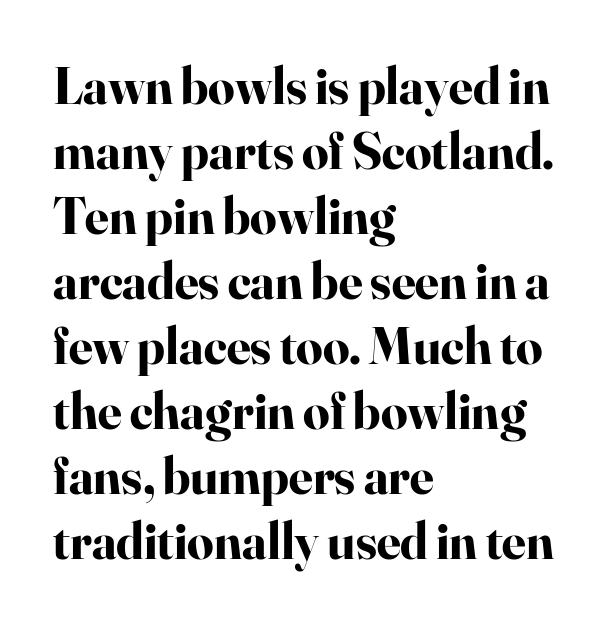
{"serif": "yes", "italic": "no", "bold": "yes", "weight": "bold", "width": "normal", "stroke_contrast": "high", "x_height": "small", "monospaced": "no", "underline": "no", "align": "left", "line_spacing": "normal", "line_spacing_ratio": 1.25, "letter_spacing": "normal", "letter_spacing_em": 0.0, "glyph_px": 52}
